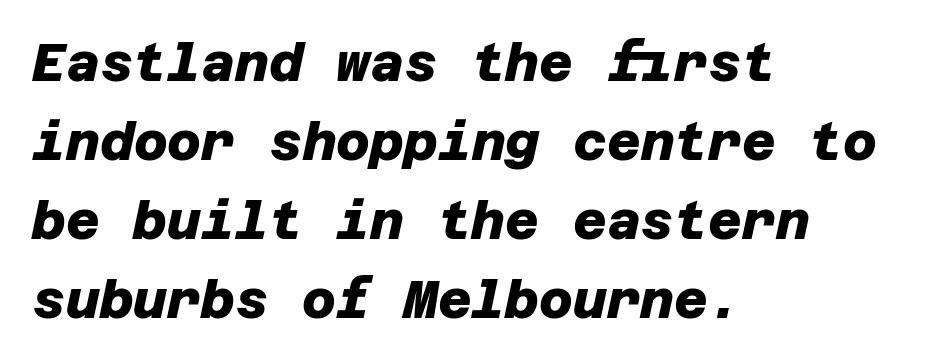
Notice how descenders clear the ascenders below comfortably — that's standard leading. The passage shown is emphatically bold. In terms of letterspacing, this is plain default setting. I'd call this a sans setting — the letters go barefoot.
